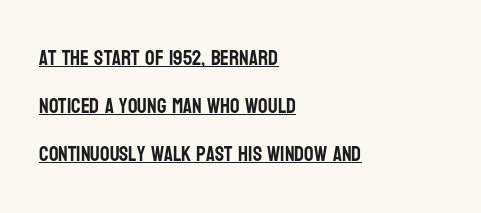
Q: Is the text italic (slanted)? A: No, it is upright.
Q: Is the text underlined? A: Yes.
Q: How is the paragraph aligned? A: Left-aligned.
Q: Is the spacing between letters normal or unusually wide? A: Normal.
Q: Is the spacing between lines tight, normal or loose? A: Loose.
